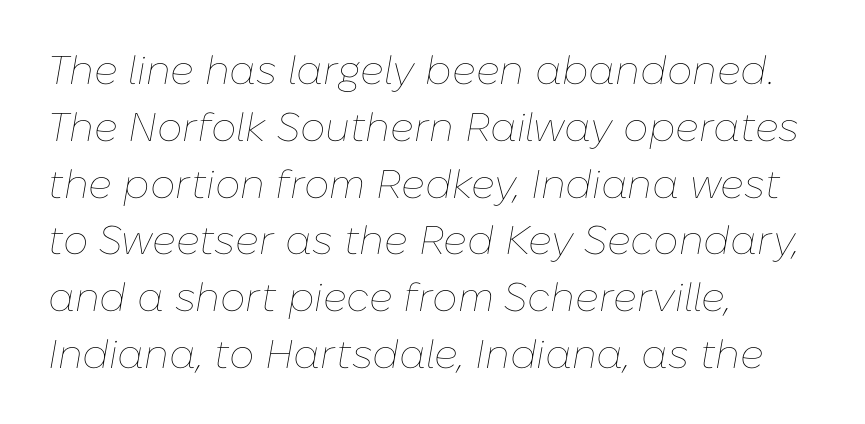
The image shows 40 px thin type, italic (leaning right); set left-aligned, normal line spacing (1.42x), normal letter spacing, not underlined; low stroke contrast and a medium x-height.
